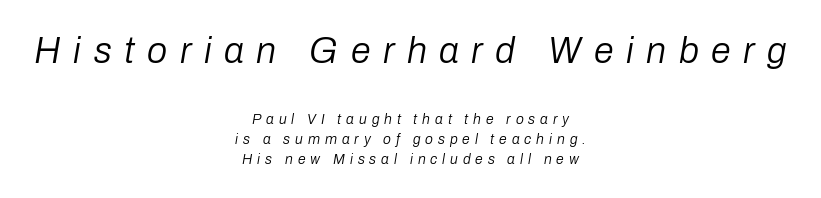
Weight: not bold — regular or lighter. Where is the straight margin? There isn't one; the lines are centered. In terms of posture, this sample is oblique. The rendering inserts visible extra space after every character.
